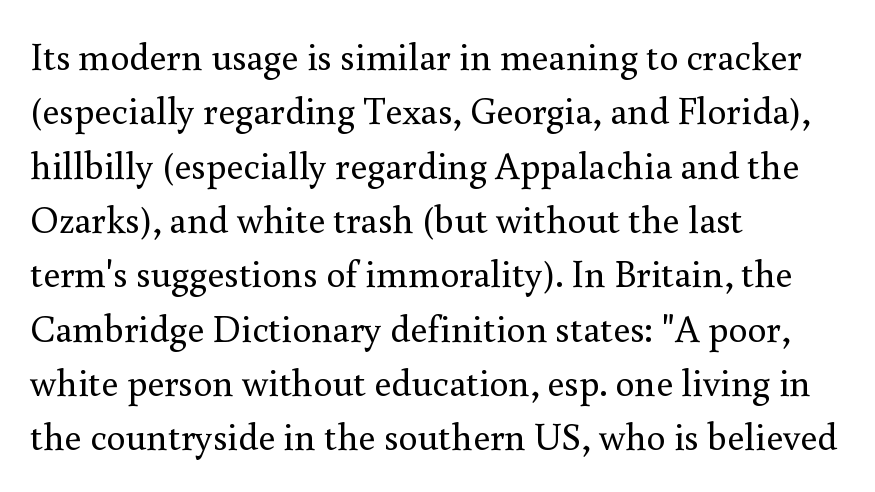
Counters stay open thanks to moderate or lighter strokes. The face used here is proportionally spaced, like ordinary book or web type. This rendering features lettering with no underline. The rendering keeps characters at their native spacing.
